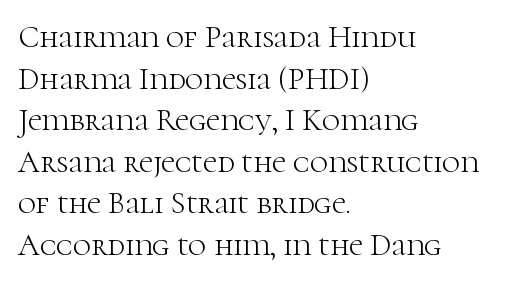
Line spacing here is normal. Italic: no, the glyphs are upright roman. Horizontally, the lines are justified to the leading edge only. The rendering uses natural spacing where letterforms have individual widths. The strip under each line holds only bare page.
